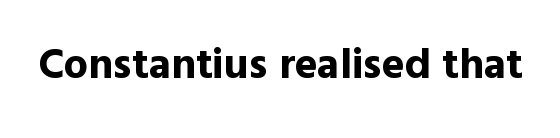
The image shows 43 px bold sans-serif type, upright; set normal letter spacing, not underlined; a medium x-height.
